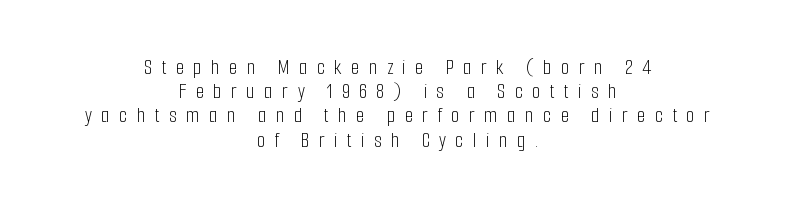
Q: Is the text bold? A: No.
Q: Is the text italic (slanted)? A: No, it is upright.
Q: Is the text underlined? A: No.
Q: How is the paragraph aligned? A: Centered.
Q: Is the spacing between letters normal or unusually wide? A: Unusually wide.
Q: Is the spacing between lines tight, normal or loose? A: Tight.
